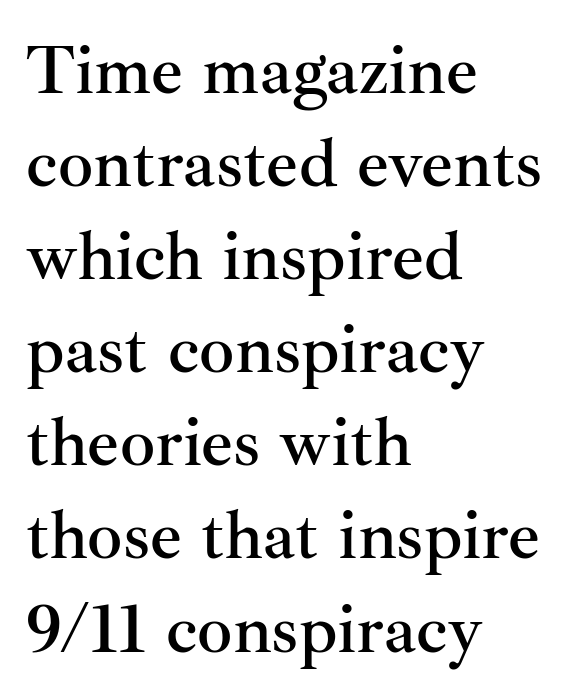
The image shows 70 px serif type, upright; set left-aligned, normal line spacing (1.33x), normal letter spacing, not underlined; medium stroke contrast and a small x-height.
